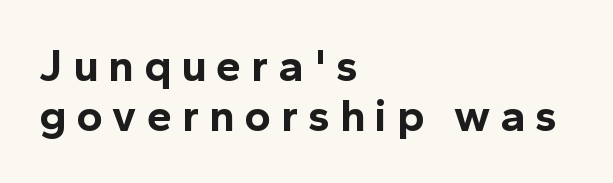
Q: Is the text bold? A: Yes.
Q: Is the text italic (slanted)? A: No, it is upright.
Q: Is the typeface a serif or a sans-serif typeface? A: Sans-serif.
Q: Is the text underlined? A: No.
Q: How is the paragraph aligned? A: Left-aligned.
Q: Is the spacing between letters normal or unusually wide? A: Unusually wide.
Q: Is the spacing between lines tight, normal or loose? A: Tight.
Q: Width (condensed, normal, or wide)? A: Normal.
Q: x-height? A: Medium.
Q: Monospaced? A: No.
